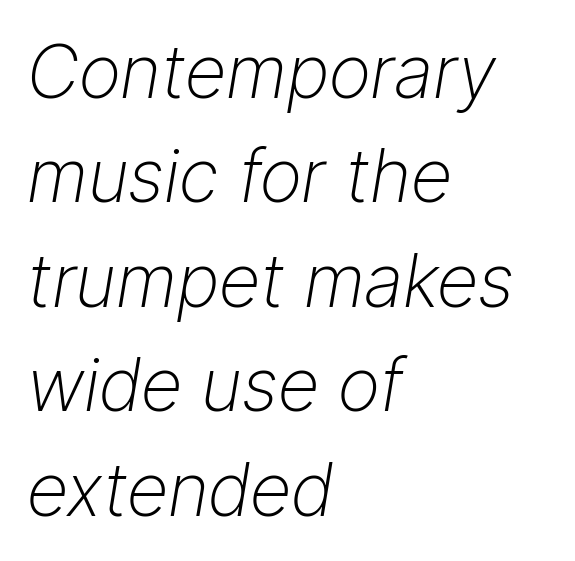
Is the block centered? No — it sits flush against the left margin. In terms of posture, this sample is oblique. The face used here is proportionally spaced, like ordinary book or web type. Think standard paragraph weight, or any step lighter than that. Does the leading feel generous? No, just average. A typesetter would call this zero additional tracking.
